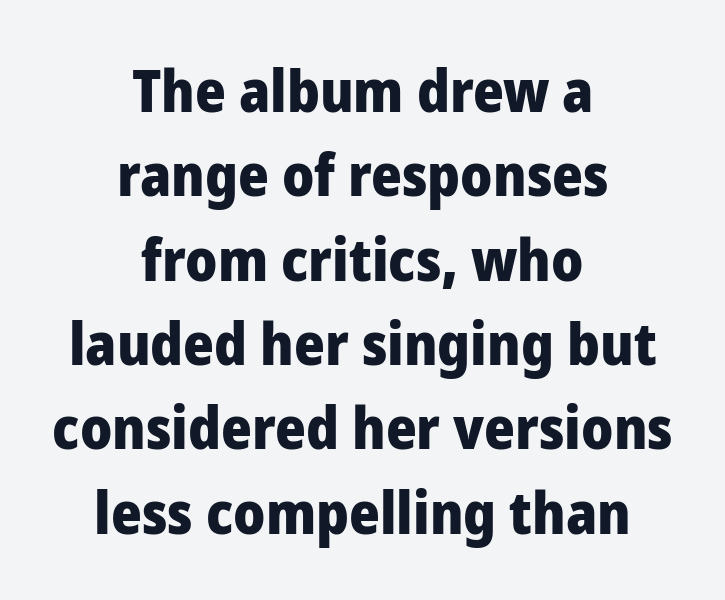
Q: Is the text bold? A: Yes.
Q: Is the text italic (slanted)? A: No, it is upright.
Q: Is the typeface a serif or a sans-serif typeface? A: Sans-serif.
Q: Is the text underlined? A: No.
Q: How is the paragraph aligned? A: Centered.
Q: Is the spacing between letters normal or unusually wide? A: Normal.
Q: Is the spacing between lines tight, normal or loose? A: Normal.
Q: Width (condensed, normal, or wide)? A: Normal.
Q: Stroke contrast? A: Low.
Q: x-height? A: Medium.
Q: Monospaced? A: No.
